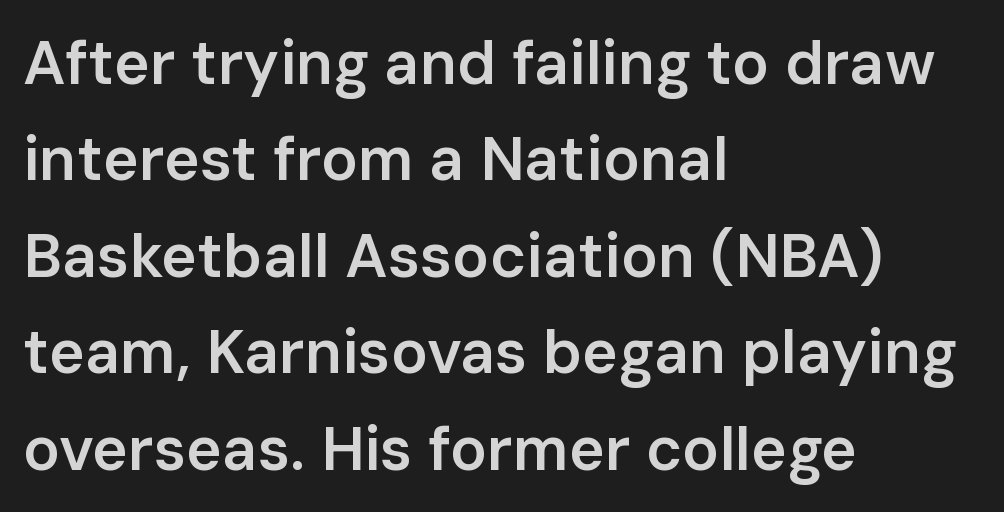
The glyphs are unaccompanied by any horizontal stroke below them. Proportional: the letters do not fall into vertical columns. The face used here is rendered with its standard letterfit. These lines stack with their left ends in a neat column.
